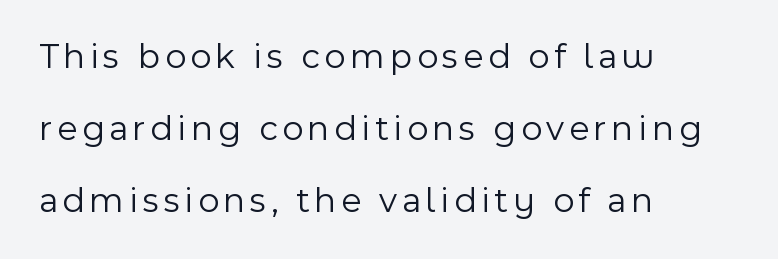
One glance says open: line gaps are wider than usual. The face used here is proportionally spaced, like ordinary book or web type. Check the space under the baseline: it is left empty. The designer went with a sans here, leaving each stem footless. The weight would be labelled regular, book, light, or lighter still.
